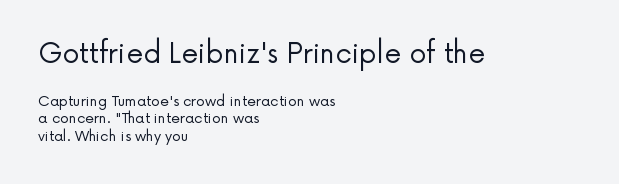
The image shows 27 px text type, upright; set left-aligned, line spacing 1.24x, normal letter spacing, not underlined; the first (top) block is 1.93x larger.
